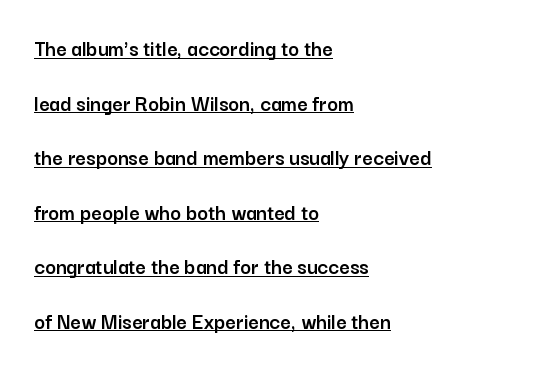
Spacing between characters is what you'd get straight out of the box. The rendering uses the underline text-decoration. The font's upright variant was chosen for this text. Leading is clearly above the norm, producing a sparse column. Teacher's note: observe the even left margin — that is flush-left alignment.
